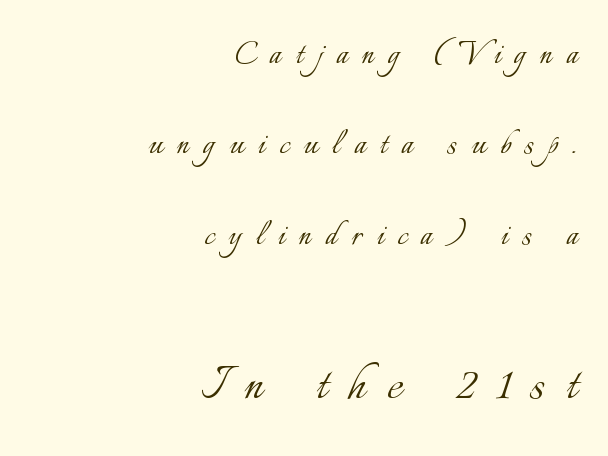
Q: Is the text bold? A: No.
Q: Is the text italic (slanted)? A: Yes.
Q: Is the text underlined? A: No.
Q: How is the paragraph aligned? A: Right-aligned.
Q: Is the spacing between letters normal or unusually wide? A: Unusually wide.
Q: Is the spacing between lines tight, normal or loose? A: Loose.
Q: Which block of text is set in a larger size, the first (top) or the second (bottom)? A: The second (bottom) one.
Q: Width (condensed, normal, or wide)? A: Normal.
Q: Stroke contrast? A: Low.
Q: x-height? A: Small.
Q: Monospaced? A: No.
